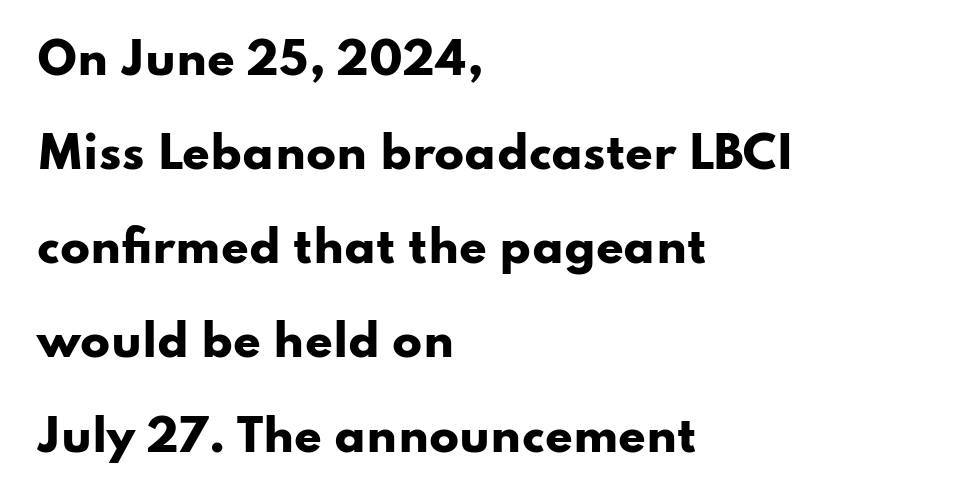
The image shows 44 px heavy, wide sans-serif type, upright; set left-aligned, loose line spacing (2.14x), normal letter spacing, not underlined; low stroke contrast and a small x-height.
